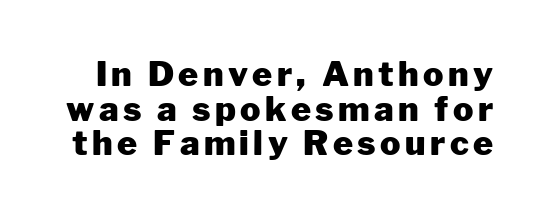
{"serif": "no", "italic": "no", "bold": "yes", "weight": "heavy", "width": "normal", "stroke_contrast": "low", "x_height": "medium", "monospaced": "no", "underline": "no", "line_spacing": "tight", "line_spacing_ratio": 1.02, "glyph_px": 34}
